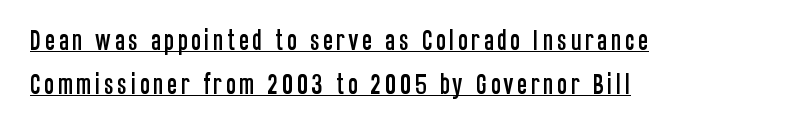
Quick note: interline space is abundant. Underlined type. All the whitespace from short lines collects on the right. If you drew a line through each stem, it would be perfectly vertical.
